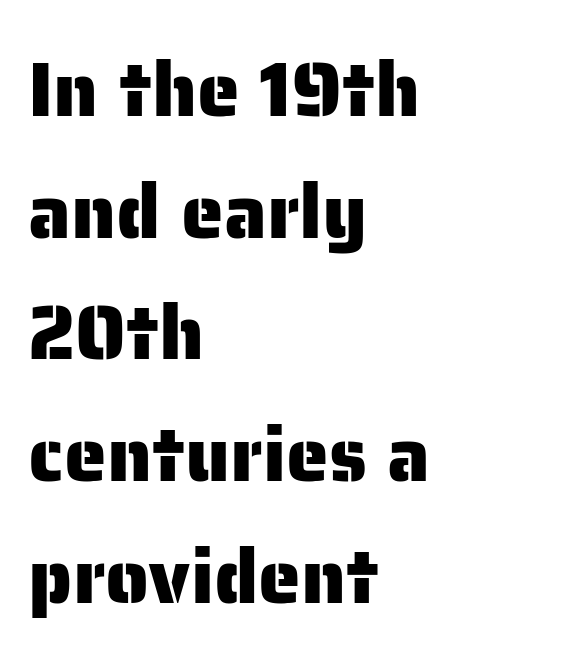
The image shows 77 px sans-serif type, upright; set left-aligned, normal line spacing (1.58x), normal letter spacing, not underlined; low stroke contrast and a medium x-height.
